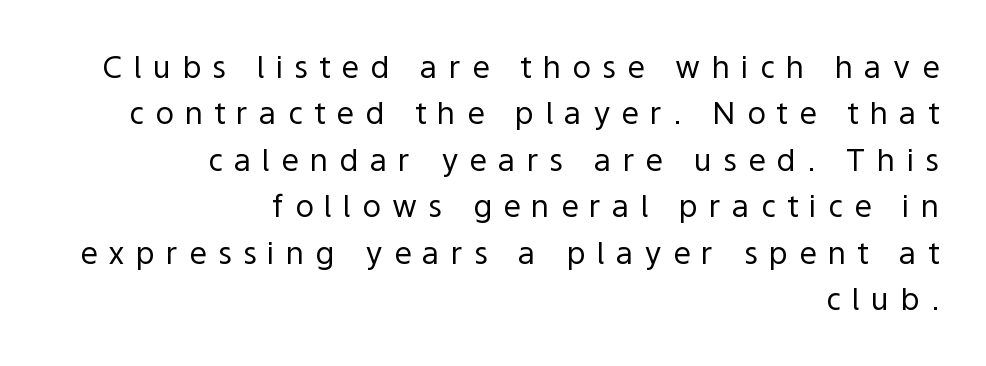
Observe the absence of serifs on each vertical stroke in this sample. The paragraph shown leans on its right margin. Anything drawn beneath the words? Only blank space. The rendering inserts visible extra space after every character. Think of a printed novel: that variable character pitch is what you see here.
